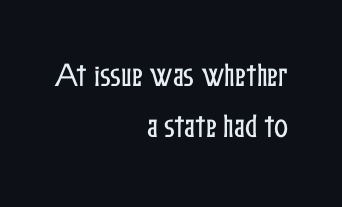
Q: Is the text italic (slanted)? A: No, it is upright.
Q: Is the text underlined? A: No.
Q: How is the paragraph aligned? A: Right-aligned.
Q: Is the spacing between letters normal or unusually wide? A: Normal.
Q: Is the spacing between lines tight, normal or loose? A: Loose.
